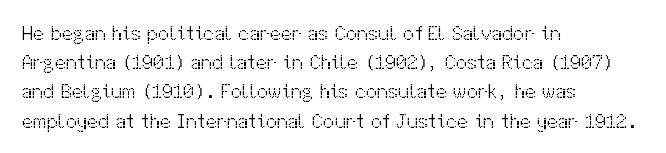
A normal amount of white space separates one row of letters from the next. The foot of each line stays bare and open. The ragged edge is on the right, which tells us the setting is flush left. This sample uses an upright cut, with every glyph sitting square on the baseline. No chunkiness to these letters — they're not bold. Does extra space separate the letters? No, they use regular spacing.
